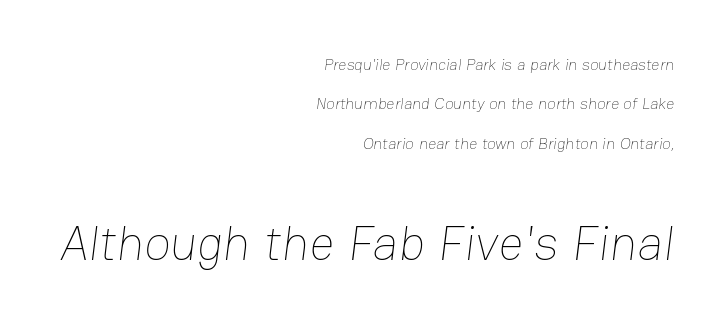
The image shows 49 px thin type; set right-aligned, loose line spacing (2.46x), normal letter spacing, not underlined; the second (bottom) block is 3.06x larger; low stroke contrast and a medium x-height.
